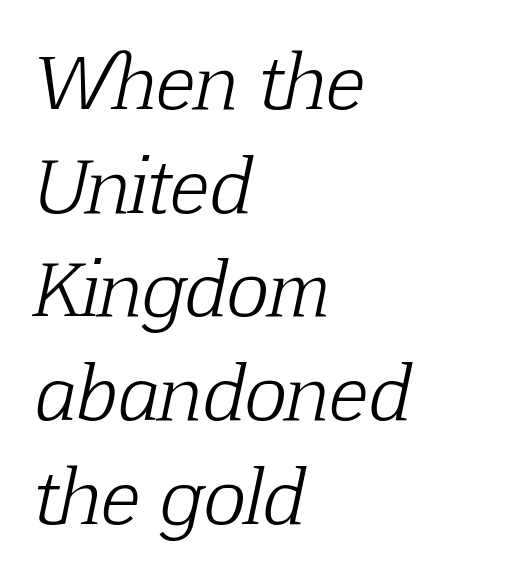
Q: Is the text bold? A: No.
Q: Is the text italic (slanted)? A: Yes, it leans right by about 12 degrees.
Q: Is the typeface a serif or a sans-serif typeface? A: Serif.
Q: Is the text underlined? A: No.
Q: How is the paragraph aligned? A: Left-aligned.
Q: Is the spacing between letters normal or unusually wide? A: Normal.
Q: Is the spacing between lines tight, normal or loose? A: Normal.
Q: Width (condensed, normal, or wide)? A: Normal.
Q: Stroke contrast? A: Low.
Q: x-height? A: Medium.
Q: Monospaced? A: No.
